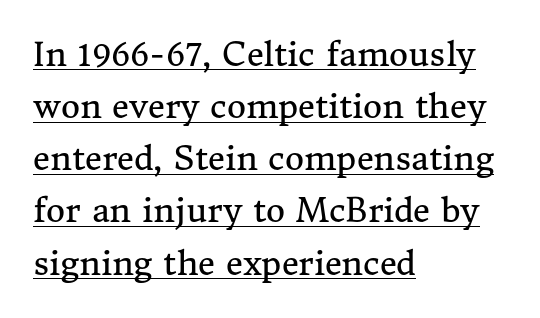
{"serif": "yes", "italic": "no", "bold": "no", "weight": "regular", "width": "normal", "stroke_contrast": "medium", "x_height": "medium", "monospaced": "no", "underline": "yes", "align": "left", "line_spacing": "normal", "line_spacing_ratio": 1.58, "letter_spacing": "normal", "letter_spacing_em": 0.0, "glyph_px": 33}
